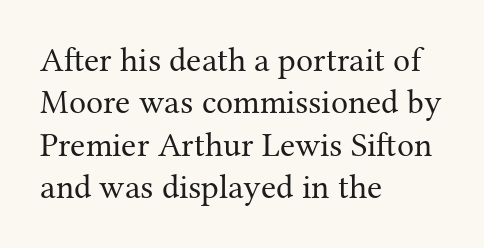
{"serif": "yes", "italic": "no", "bold": "no", "weight": "regular", "width": "normal", "stroke_contrast": "medium", "x_height": "medium", "monospaced": "no", "underline": "no", "align": "left", "line_spacing": "normal", "line_spacing_ratio": 1.25, "letter_spacing": "normal", "letter_spacing_em": 0.0, "glyph_px": 34}
